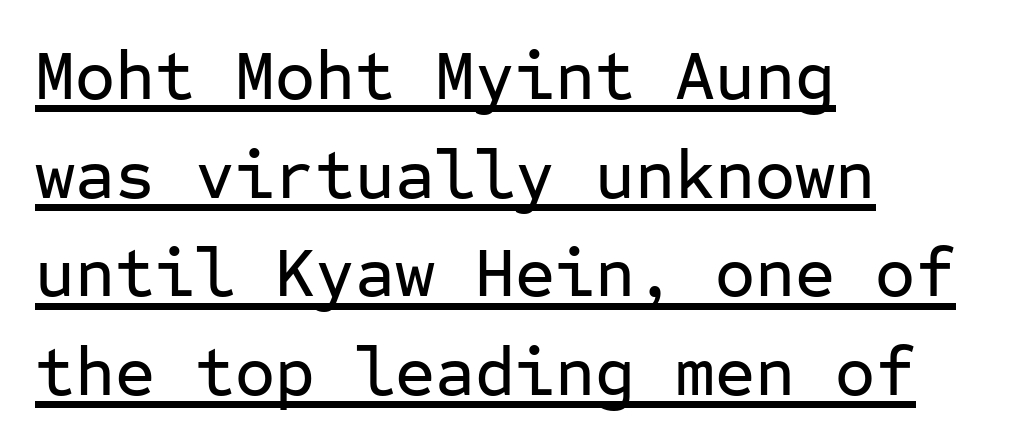
Q: Is the text italic (slanted)? A: No, it is upright.
Q: Is the typeface a serif or a sans-serif typeface? A: Sans-serif.
Q: Is the text underlined? A: Yes.
Q: How is the paragraph aligned? A: Left-aligned.
Q: Is the spacing between letters normal or unusually wide? A: Normal.
Q: Is the spacing between lines tight, normal or loose? A: Normal.
Q: Width (condensed, normal, or wide)? A: Normal.
Q: Stroke contrast? A: Low.
Q: x-height? A: Medium.
Q: Monospaced? A: Yes.
